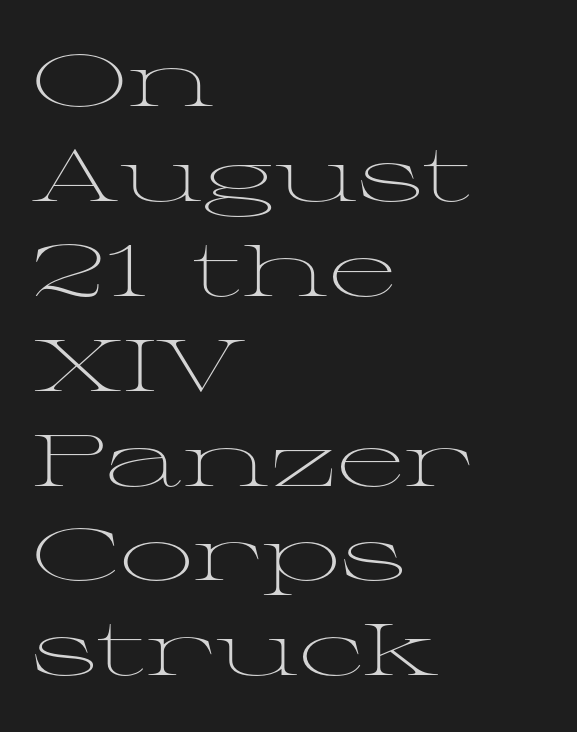
The image shows 73 px light, wide serif type, upright; set left-aligned, normal line spacing (1.3x), normal letter spacing, not underlined; medium stroke contrast and a medium x-height.
